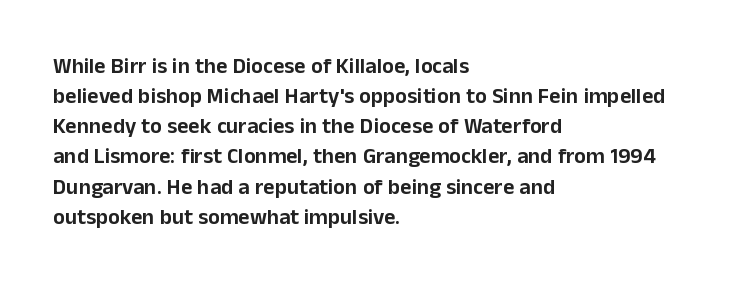
The lettering stays uniformly vertical, giving the passage a roman look. The text block is weighted toward the left margin, trailing off unevenly rightward. A typesetter would call this zero additional tracking. Evenly set lines give the paragraph a standard silhouette.
